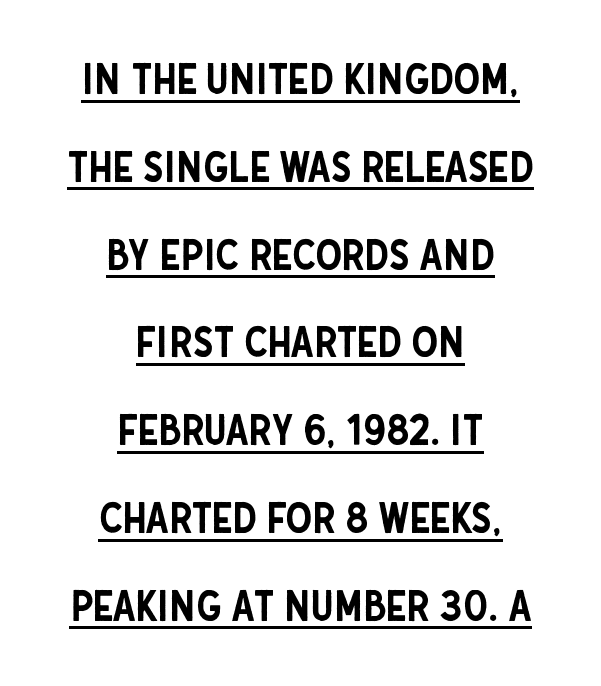
{"serif": "no", "italic": "no", "width": "condensed", "stroke_contrast": "low", "x_height": "large", "monospaced": "no", "underline": "yes", "align": "center", "line_spacing": "loose", "line_spacing_ratio": 2.09, "letter_spacing": "normal", "letter_spacing_em": 0.0, "glyph_px": 42}
